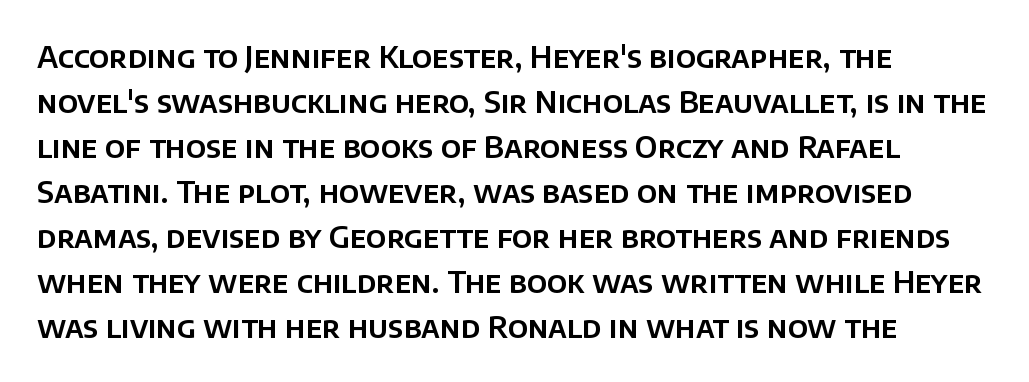
{"serif": "no", "italic": "no", "width": "normal", "stroke_contrast": "low", "x_height": "large", "monospaced": "no", "underline": "no", "align": "left", "line_spacing": "normal", "line_spacing_ratio": 1.5, "letter_spacing": "normal", "letter_spacing_em": 0.0, "glyph_px": 30}
